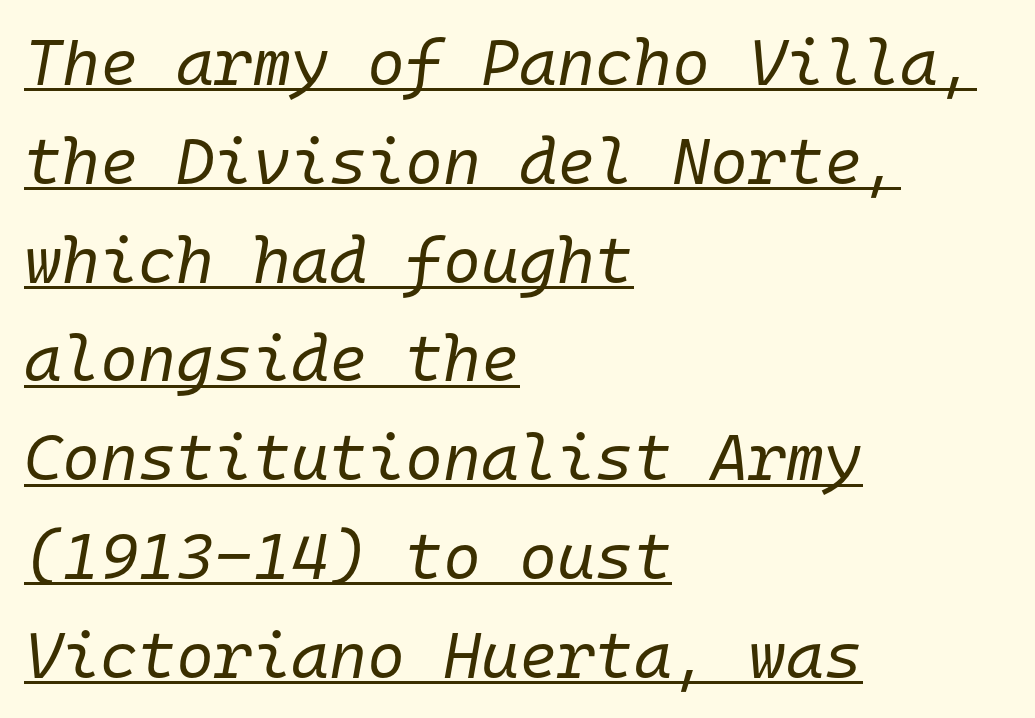
Short note: letters normally spaced. Left-aligned paragraph, ragged on the right. On a weight scale, this lands at 450 or below. Descenders here cross a horizontal rule under the line.
